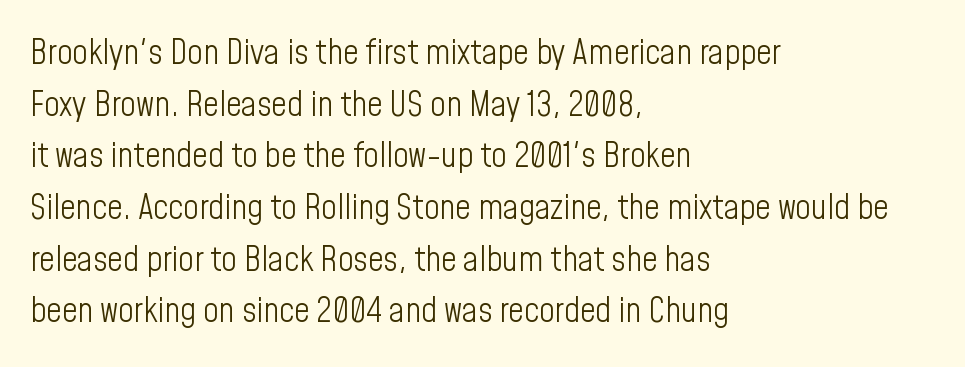
Q: Is the text bold? A: No.
Q: Is the text italic (slanted)? A: No, it is upright.
Q: Is the typeface a serif or a sans-serif typeface? A: Sans-serif.
Q: Is the text underlined? A: No.
Q: How is the paragraph aligned? A: Left-aligned.
Q: Is the spacing between letters normal or unusually wide? A: Normal.
Q: Is the spacing between lines tight, normal or loose? A: Normal.
Q: Width (condensed, normal, or wide)? A: Condensed.
Q: Stroke contrast? A: Low.
Q: x-height? A: Medium.
Q: Monospaced? A: No.
